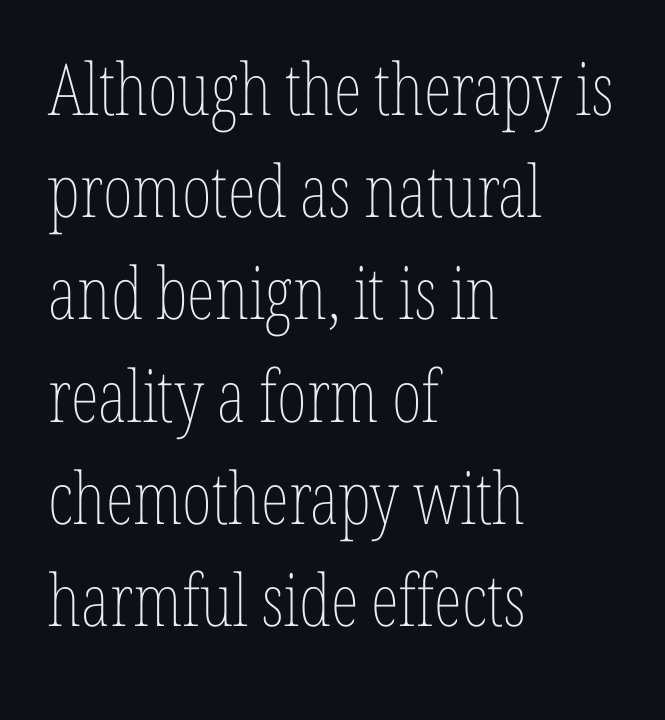
Q: Is the text bold? A: No.
Q: Is the text italic (slanted)? A: No, it is upright.
Q: Is the text underlined? A: No.
Q: How is the paragraph aligned? A: Left-aligned.
Q: Is the spacing between letters normal or unusually wide? A: Normal.
Q: Is the spacing between lines tight, normal or loose? A: Normal.
Q: Width (condensed, normal, or wide)? A: Condensed.
Q: Stroke contrast? A: Low.
Q: x-height? A: Medium.
Q: Monospaced? A: No.
